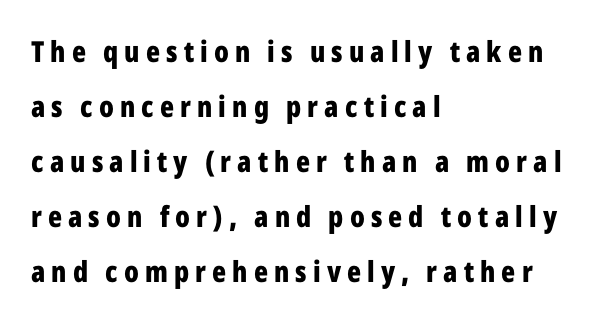
{"serif": "no", "italic": "no", "bold": "yes", "weight": "bold", "width": "condensed", "stroke_contrast": "low", "x_height": "medium", "monospaced": "no", "underline": "no", "align": "left", "line_spacing": "loose", "line_spacing_ratio": 1.9, "letter_spacing": "wide", "letter_spacing_em": 0.21, "glyph_px": 29}
